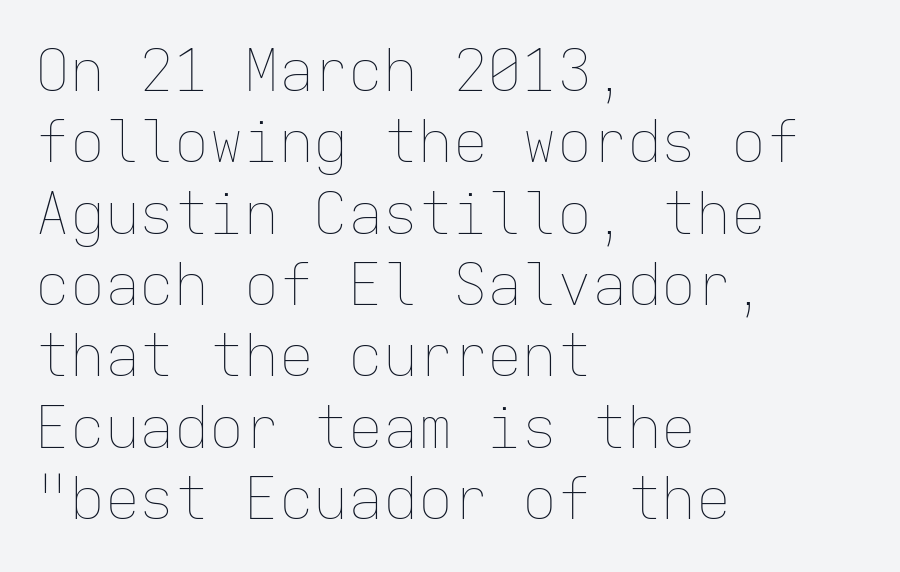
{"italic": "no", "bold": "no", "weight": "thin", "width": "normal", "stroke_contrast": "low", "x_height": "medium", "monospaced": "yes", "underline": "no", "align": "left", "line_spacing_ratio": 1.23, "letter_spacing": "normal", "letter_spacing_em": 0.0, "glyph_px": 58}
